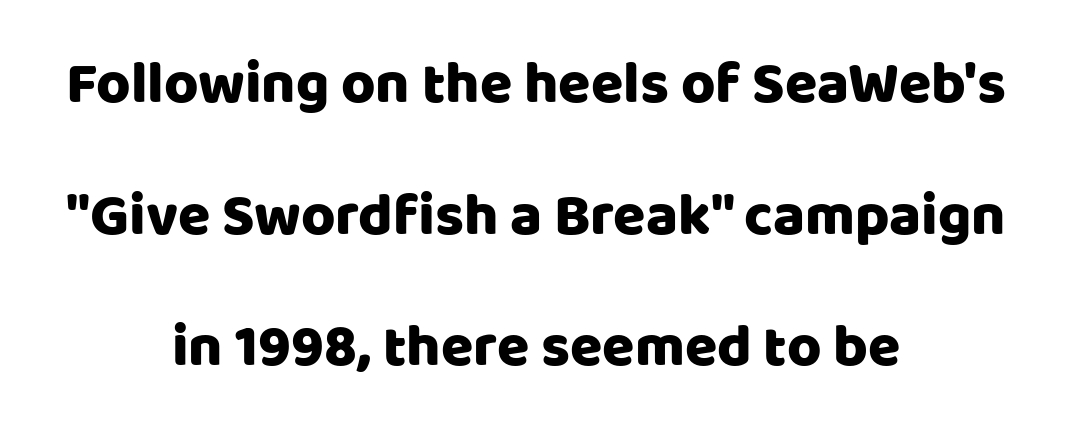
The image shows 59 px sans-serif type, upright; set centered, loose line spacing (2.23x), normal letter spacing, not underlined; low stroke contrast and a large x-height.
